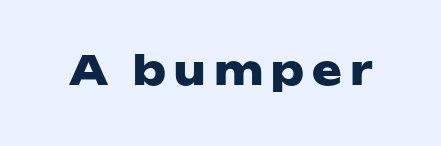
The image shows 40 px heavy, wide sans-serif type, upright; set unusually wide letter spacing (+0.2 em), not underlined; low stroke contrast and a medium x-height.
